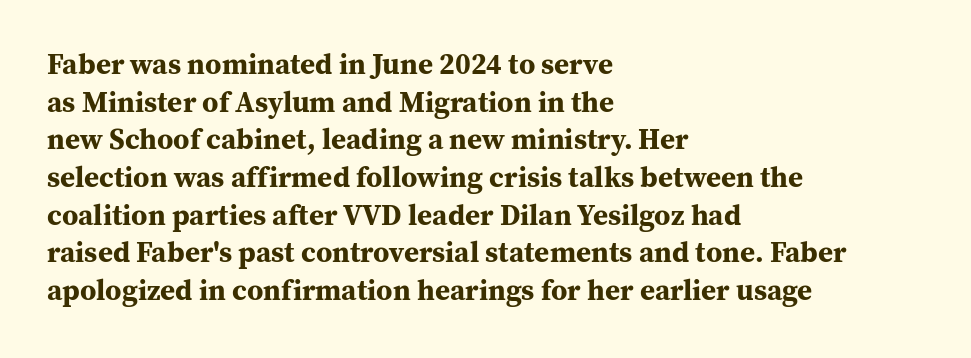
{"serif": "yes", "italic": "no", "bold": "yes", "weight": "bold", "width": "normal", "stroke_contrast": "medium", "x_height": "medium", "monospaced": "no", "underline": "no", "align": "left", "line_spacing": "normal", "line_spacing_ratio": 1.3, "letter_spacing": "normal", "letter_spacing_em": 0.0, "glyph_px": 29}
